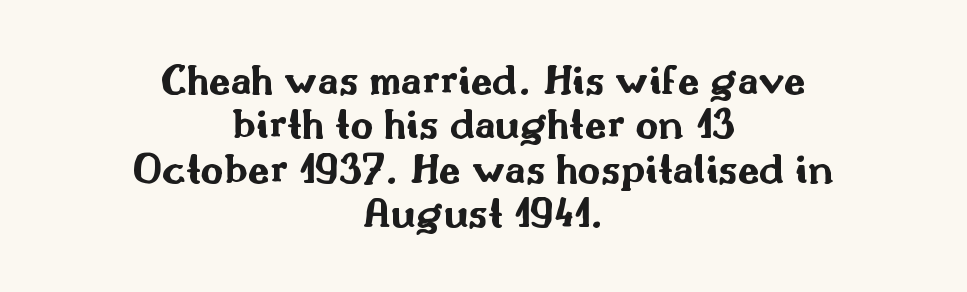
The image shows 44 px bold, wide sans-serif type, upright; set centered, tight line spacing (1.01x), normal letter spacing, not underlined; medium stroke contrast and a small x-height.
